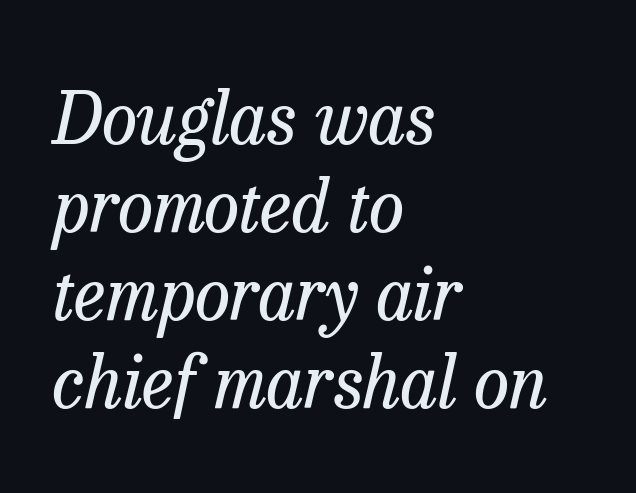
The image shows 72 px regular-weight serif type, italic (leaning right); set left-aligned, line spacing 1.22x, normal letter spacing, not underlined; low stroke contrast and a medium x-height.
